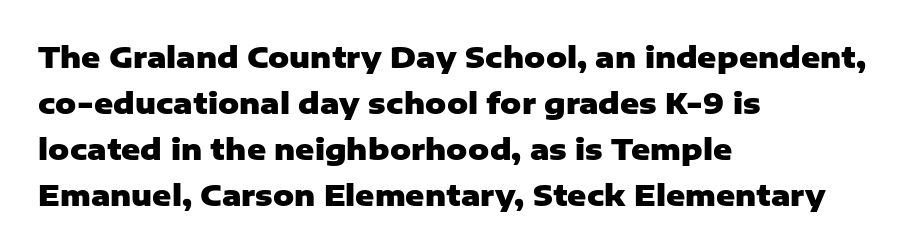
The words here are not underlined. Compared with typical paragraphs, the rows here are spaced about the same. The letters carry no serifs — their stems end cleanly without finishing strokes. Every character sits straight up, as roman type does. These lines are set flush left with a ragged right edge. Letter spacing: default.
